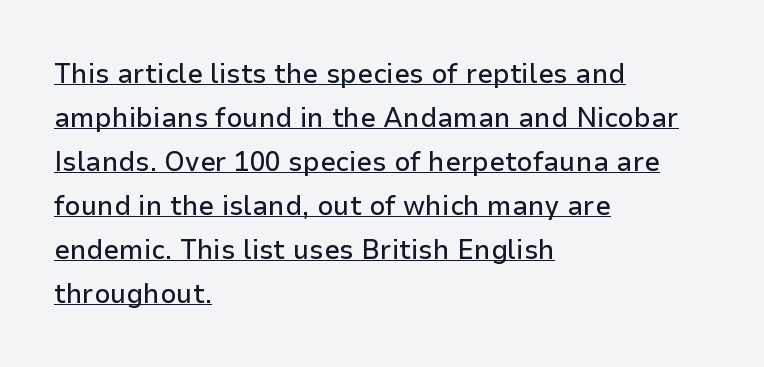
Compared with a centered layout, this one pins lines to the left instead. Notice how the stems are strictly vertical — no italics here. Grotesque or geometric, the face here clearly has no serifs. Each line of the rendering has a horizontal stroke beneath the glyphs. Proportional: the letters do not fall into vertical columns. The designer left line spacing at the default.
